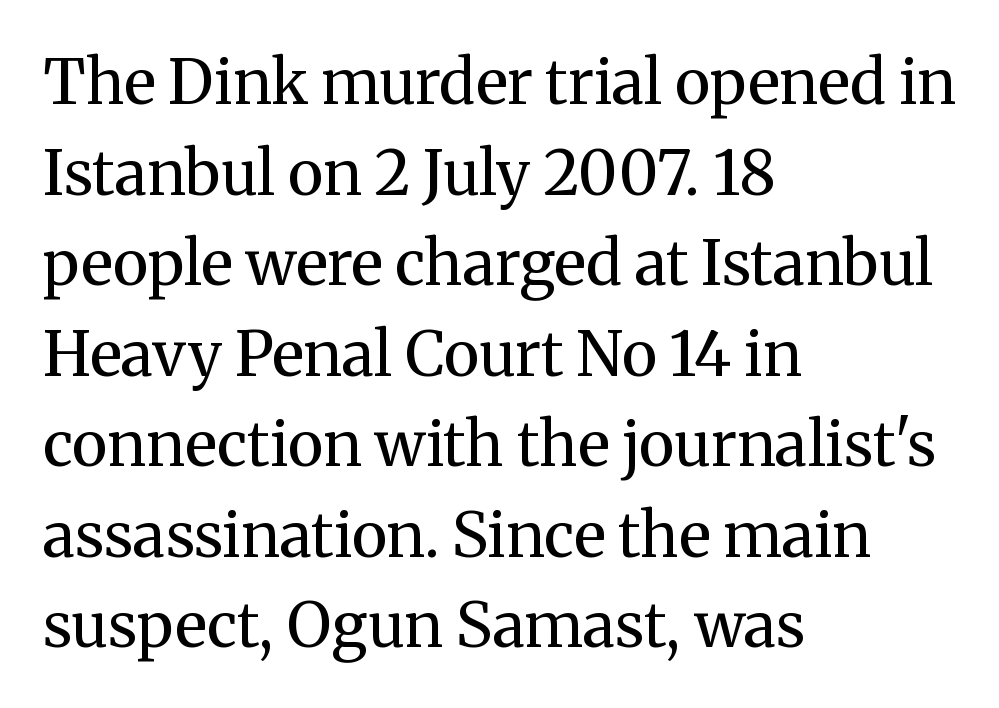
The letters sit at their default tracking, neither squeezed nor spread. The face used here is proportionally spaced, like ordinary book or web type. The characters display serif detailing at their extremities. Vertical spacing — default. Do the letters lean? They stand straight. Is the type heavy? It reads as light-to-regular instead.
